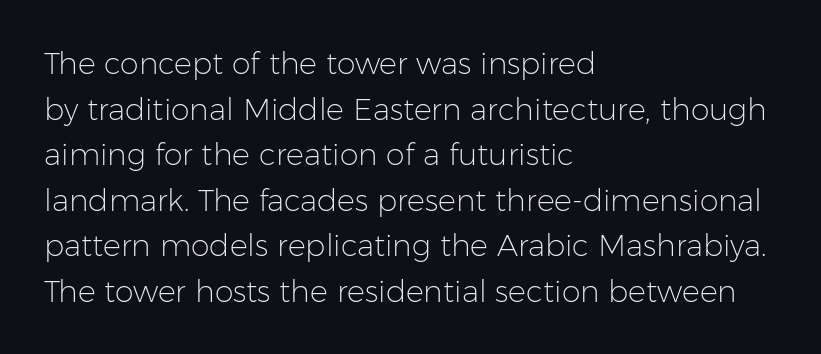
How are the letters spaced? Ordinarily, with no added tracking. Decoration check: the copy has no underline. In terms of leading, this rendering sits right in the middle. The weight would be labelled regular, book, light, or lighter still. The font family rendered here belongs to the sans-serif group. It's the straight-up-and-down kind of type.
